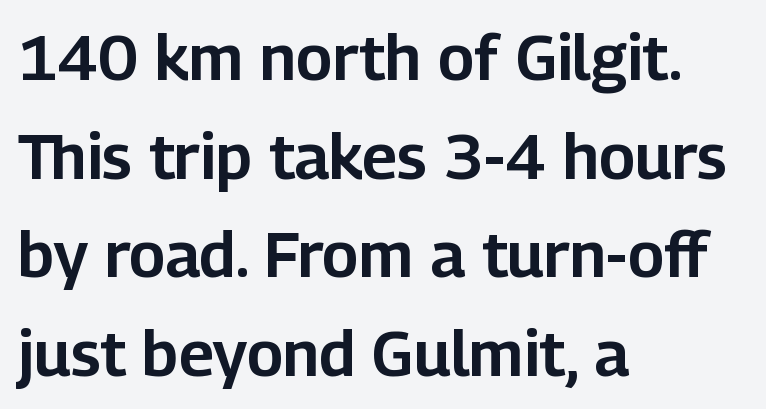
Q: Is the text italic (slanted)? A: No, it is upright.
Q: Is the typeface a serif or a sans-serif typeface? A: Sans-serif.
Q: Is the text underlined? A: No.
Q: How is the paragraph aligned? A: Left-aligned.
Q: Is the spacing between letters normal or unusually wide? A: Normal.
Q: Is the spacing between lines tight, normal or loose? A: Normal.
Q: Width (condensed, normal, or wide)? A: Normal.
Q: Stroke contrast? A: Low.
Q: x-height? A: Medium.
Q: Monospaced? A: No.
